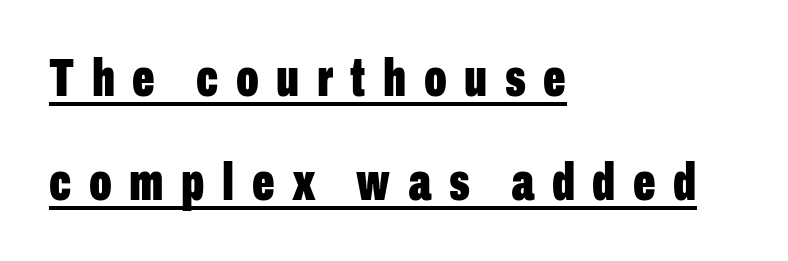
The image shows 53 px bold, condensed sans-serif type, upright; set left-aligned, loose line spacing (1.96x), unusually wide letter spacing (+0.33 em), underlined; low stroke contrast and a medium x-height.
